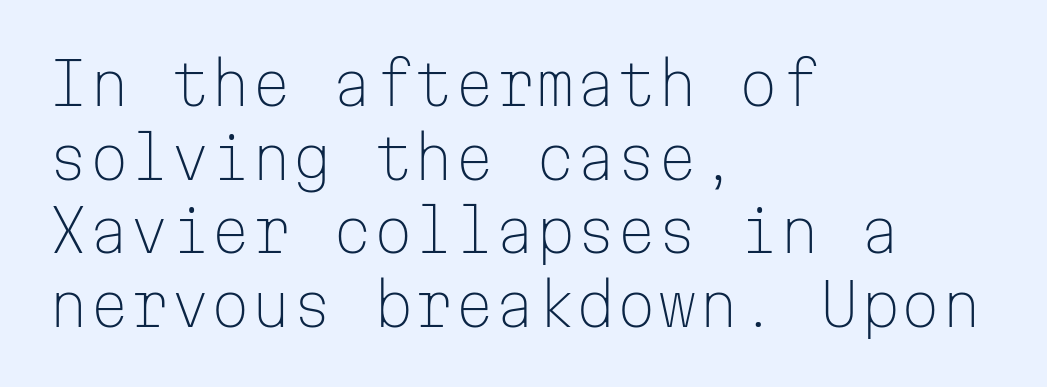
The image shows 58 px light sans-serif type, upright, monospaced; set left-aligned, normal line spacing (1.27x), normal letter spacing, not underlined; low stroke contrast and a medium x-height.
